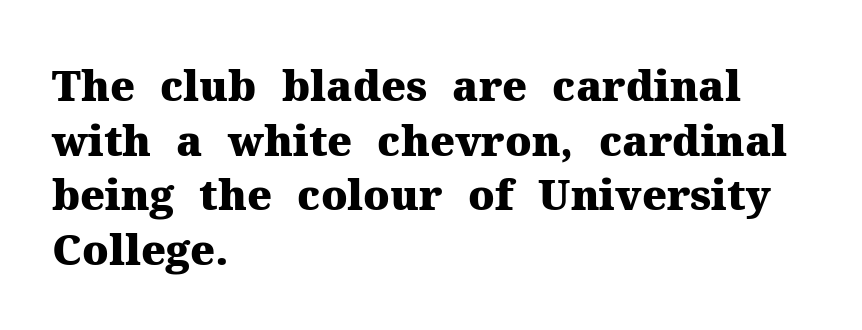
Q: Is the text bold? A: Yes.
Q: Is the text italic (slanted)? A: No, it is upright.
Q: Is the typeface a serif or a sans-serif typeface? A: Serif.
Q: Is the text underlined? A: No.
Q: How is the paragraph aligned? A: Left-aligned.
Q: Is the spacing between letters normal or unusually wide? A: Normal.
Q: Is the spacing between lines tight, normal or loose? A: Normal.
Q: Width (condensed, normal, or wide)? A: Normal.
Q: Stroke contrast? A: Medium.
Q: x-height? A: Medium.
Q: Monospaced? A: No.
